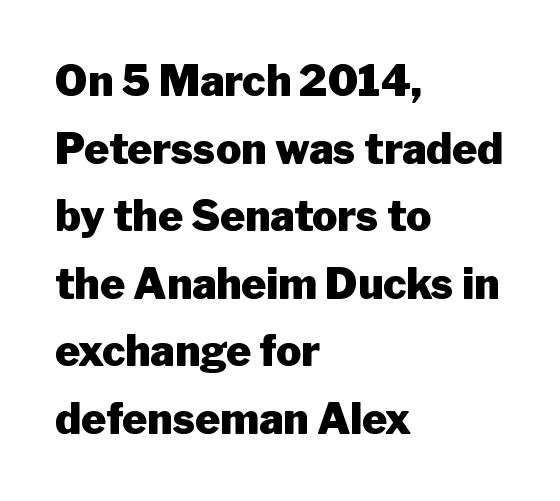
Q: Is the text bold? A: Yes.
Q: Is the text italic (slanted)? A: No, it is upright.
Q: Is the typeface a serif or a sans-serif typeface? A: Sans-serif.
Q: Is the text underlined? A: No.
Q: How is the paragraph aligned? A: Left-aligned.
Q: Is the spacing between letters normal or unusually wide? A: Normal.
Q: Is the spacing between lines tight, normal or loose? A: Normal.
Q: Width (condensed, normal, or wide)? A: Normal.
Q: Stroke contrast? A: Low.
Q: x-height? A: Medium.
Q: Monospaced? A: No.
